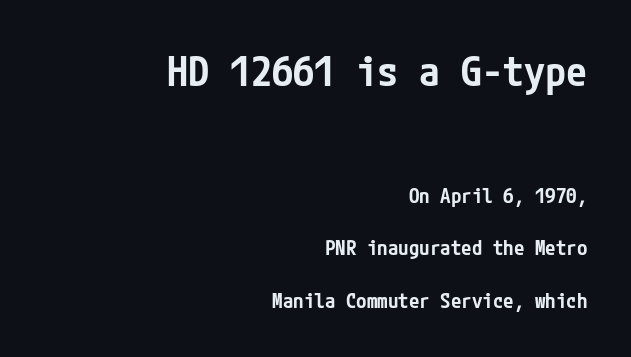
The ragged edge is on the left, which tells us the setting is flush right. Is this a sans? Yes — the strokes have no serifs. The gap between lines stays unmarked. Each word holds together tightly as a unit, with standard inter-letter gaps.
